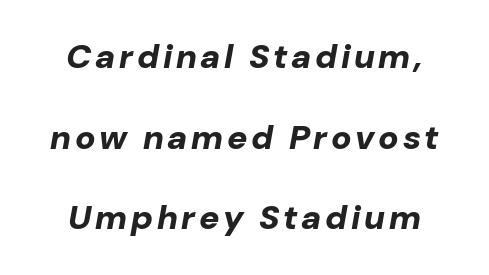
{"italic": "yes", "lean": "right", "slant_degrees": 10, "bold": "yes", "weight": "bold", "width": "normal", "stroke_contrast": "low", "x_height": "medium", "monospaced": "no", "underline": "no", "align": "center", "line_spacing": "loose", "line_spacing_ratio": 2.37, "glyph_px": 34}
